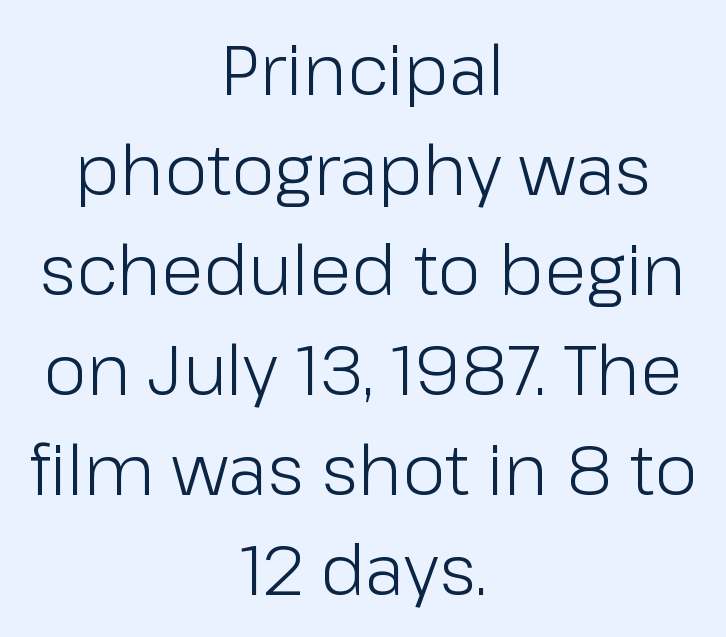
{"serif": "no", "italic": "no", "bold": "no", "weight": "light", "width": "normal", "stroke_contrast": "low", "x_height": "medium", "monospaced": "no", "underline": "no", "align": "center", "line_spacing": "normal", "line_spacing_ratio": 1.45, "letter_spacing": "normal", "letter_spacing_em": 0.0, "glyph_px": 69}
